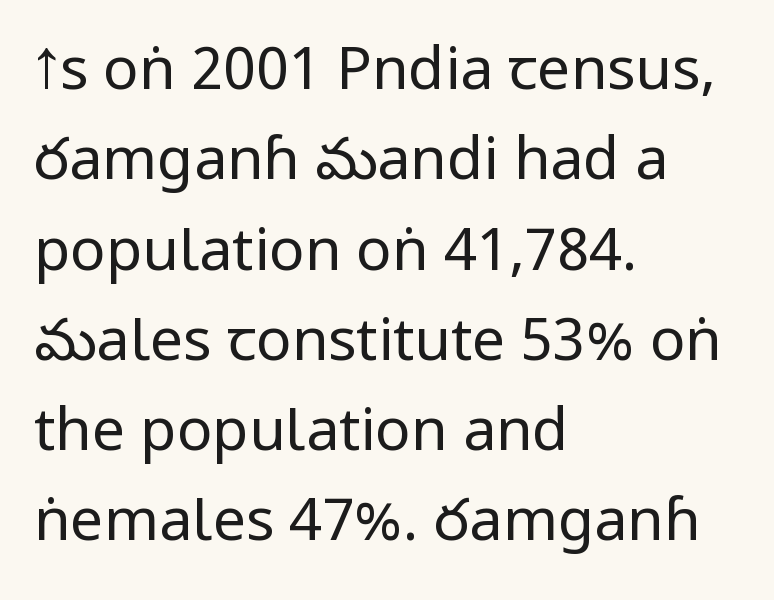
The image shows 59 px regular-weight, condensed sans-serif type, upright; set left-aligned, normal line spacing (1.53x), normal letter spacing, not underlined; low stroke contrast and a large x-height.
